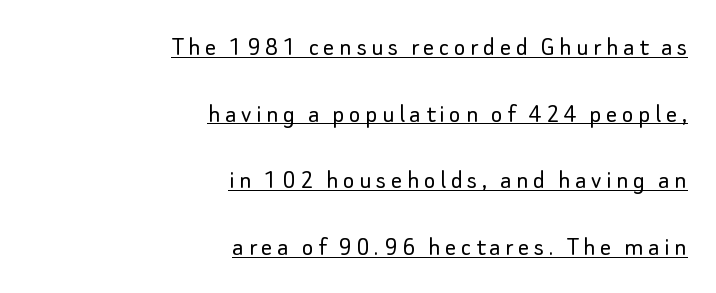
The image shows 28 px light sans-serif type, upright; set right-aligned, loose line spacing (2.38x), underlined; low stroke contrast and a small x-height.
